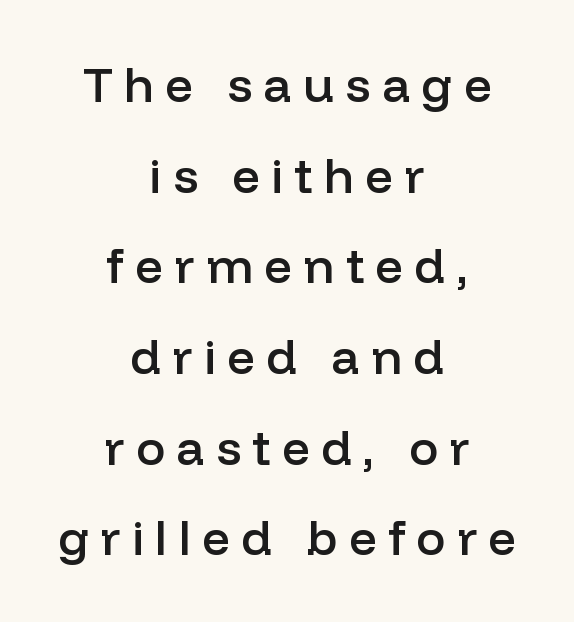
Q: Is the text bold? A: Semi-bold.
Q: Is the text italic (slanted)? A: No, it is upright.
Q: Is the typeface a serif or a sans-serif typeface? A: Sans-serif.
Q: Is the text underlined? A: No.
Q: How is the paragraph aligned? A: Centered.
Q: Is the spacing between letters normal or unusually wide? A: Unusually wide.
Q: Width (condensed, normal, or wide)? A: Normal.
Q: Stroke contrast? A: Low.
Q: x-height? A: Medium.
Q: Monospaced? A: No.
